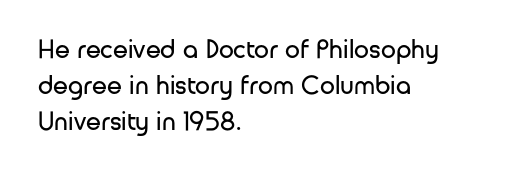
The strokes carry an ordinary text weight at most. Teacher's note: observe the even left margin — that is flush-left alignment. The lines sit at an ordinary, default distance from one another. Does extra space separate the letters? No, they use regular spacing. Posture: vertical. The specimen omits any rule beneath the text block's lines.
